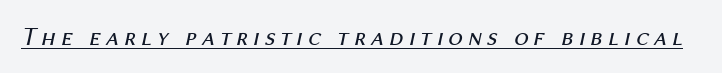
{"italic": "yes", "lean": "right", "slant_degrees": 12, "bold": "no", "underline": "yes", "glyph_px": 26}
